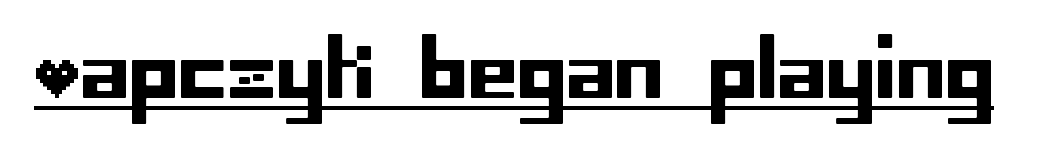
The line texture is even and compact thanks to regular tracking. Nothing sits at the stroke ends, so this counts as sans-serif. Style check: upright. Compared with undecorated copy, this sample adds a rule below the words.
